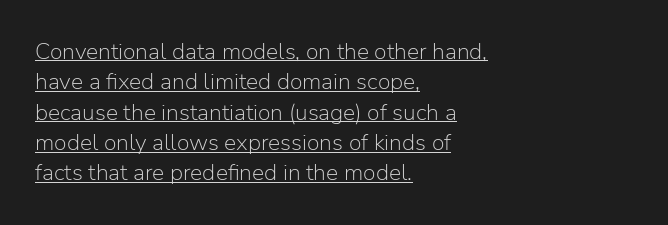
Q: Is the text bold? A: No.
Q: Is the text italic (slanted)? A: No, it is upright.
Q: Is the text underlined? A: Yes.
Q: How is the paragraph aligned? A: Left-aligned.
Q: Is the spacing between letters normal or unusually wide? A: Normal.
Q: Is the spacing between lines tight, normal or loose? A: Normal.
